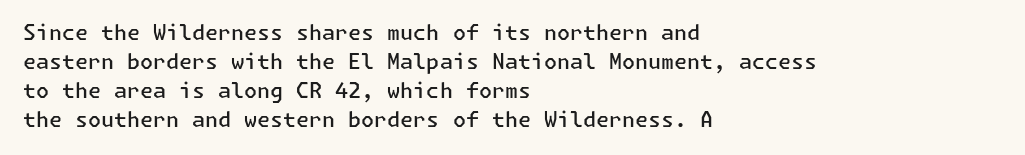
The image shows 21 px text type, upright; set left-aligned, normal line spacing (1.38x), normal letter spacing, not underlined.
